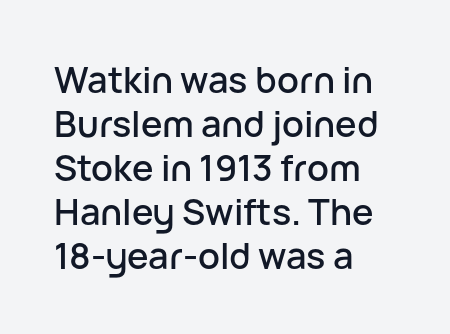
Serifs: no, the terminals of the letterforms are clean. Each letter keeps its own natural width here, so spacing adapts to shape. Check under the words: just untouched page. The setting favours the left margin, as ordinary paragraphs usually do.
